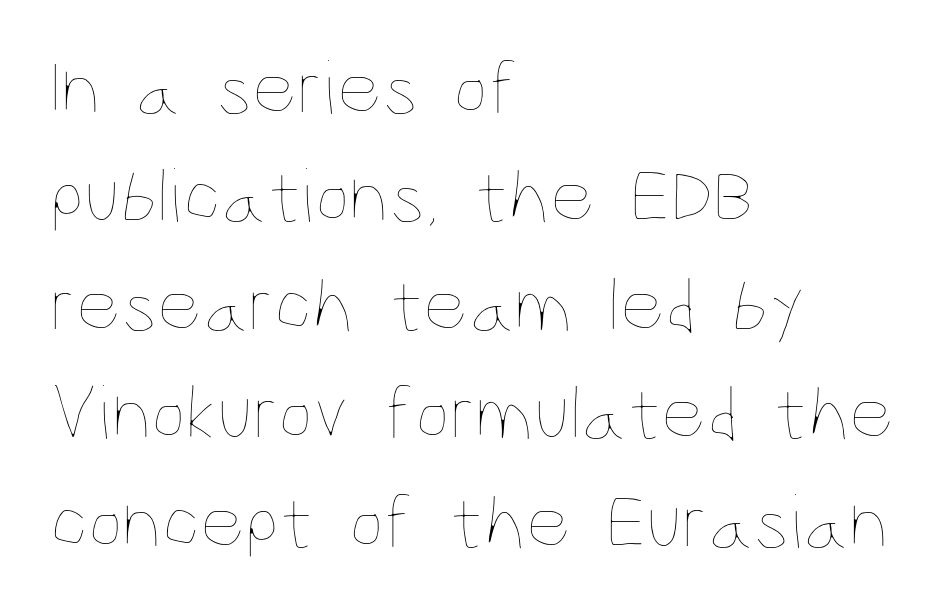
Weight class: somewhere from thin through regular. Typeset ragged right — the left edge is the straight one. The axis of the letterforms is exactly vertical. Proportional: the letters do not fall into vertical columns. Words float on clear page, feet unadorned. There is no visible air inserted between adjacent glyphs.
